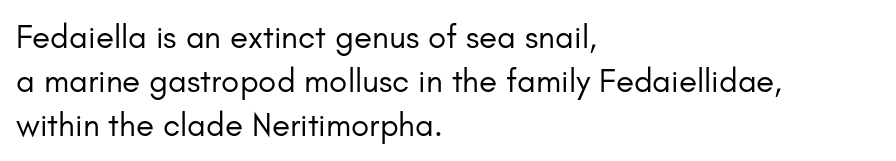
{"serif": "no", "italic": "no", "bold": "no", "weight": "regular", "width": "normal", "stroke_contrast": "low", "x_height": "small", "monospaced": "no", "underline": "no", "align": "left", "line_spacing": "normal", "line_spacing_ratio": 1.33, "letter_spacing": "normal", "letter_spacing_em": 0.0, "glyph_px": 33}
